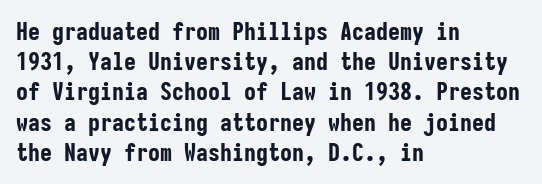
{"italic": "no", "bold": "yes", "underline": "no", "align": "left", "line_spacing": "normal", "line_spacing_ratio": 1.26, "letter_spacing": "normal", "letter_spacing_em": 0.0, "glyph_px": 24}
